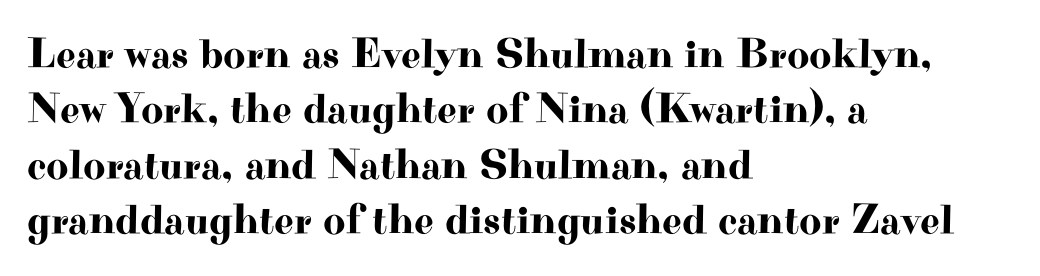
{"serif": "yes", "italic": "no", "width": "wide", "stroke_contrast": "high", "x_height": "small", "monospaced": "no", "underline": "no", "align": "left", "line_spacing": "normal", "line_spacing_ratio": 1.29, "letter_spacing": "normal", "letter_spacing_em": 0.0, "glyph_px": 43}
